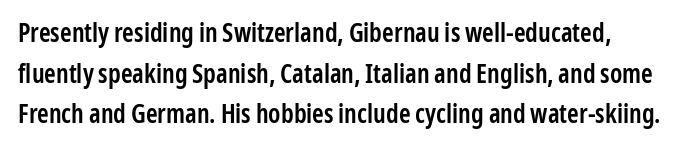
Q: Is the text bold? A: Semi-bold.
Q: Is the text italic (slanted)? A: No, it is upright.
Q: Is the text underlined? A: No.
Q: How is the paragraph aligned? A: Left-aligned.
Q: Is the spacing between letters normal or unusually wide? A: Normal.
Q: Is the spacing between lines tight, normal or loose? A: Normal.
